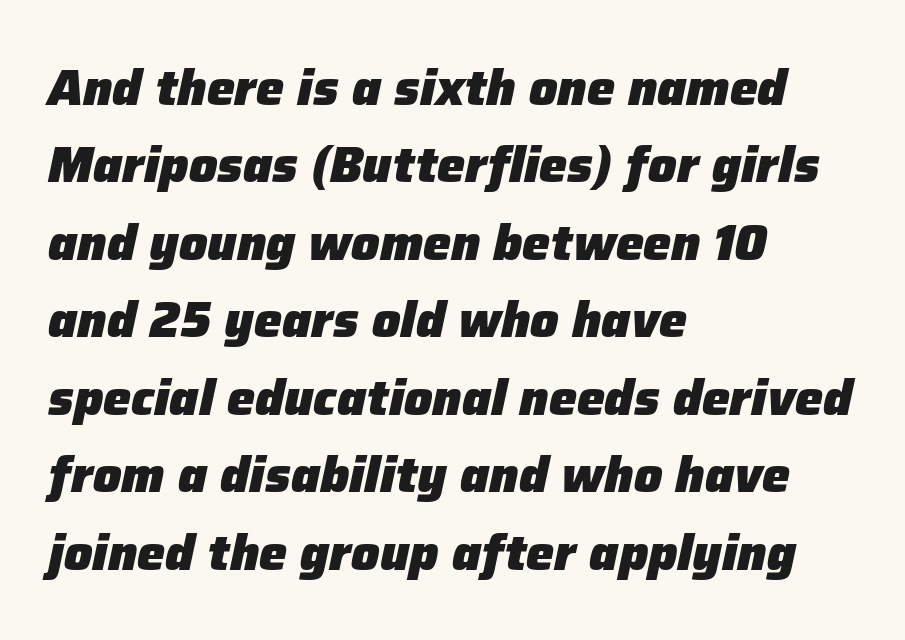
The lines are quadded left. Posture: slanted. The passage shown has conventional tracking throughout. Looks like regular typesetting: each glyph gets only the width it needs.
